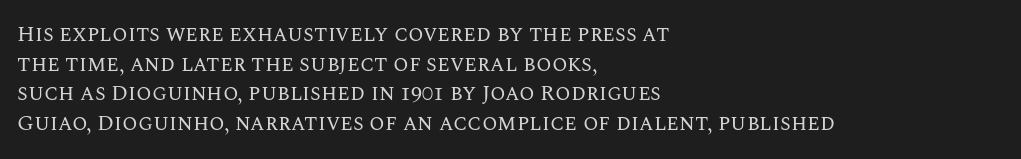
The image shows 22 px text type, upright; set left-aligned, normal line spacing (1.35x), normal letter spacing, not underlined.
